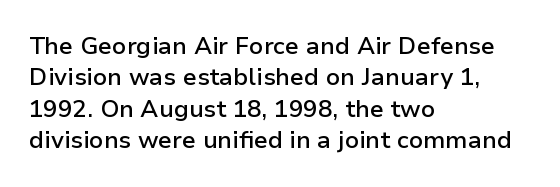
{"italic": "no", "bold": "semi", "underline": "no", "align": "left", "line_spacing": "normal", "line_spacing_ratio": 1.31, "letter_spacing": "normal", "letter_spacing_em": 0.0, "glyph_px": 24}
